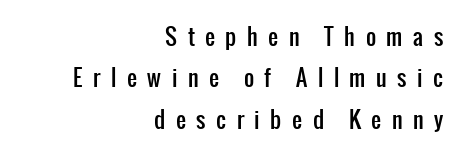
In terms of letterspacing, this is a distinctly airy, spread setting. The paragraph shown leans on its right margin. Italic: no, the glyphs are upright roman. The space beneath each line is pristine and unruled.
